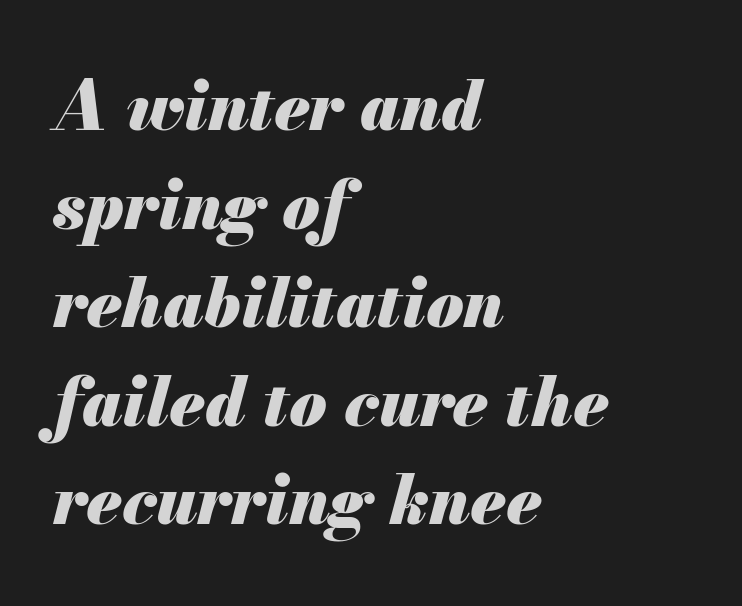
{"italic": "yes", "lean": "right", "slant_degrees": 13, "bold": "yes", "weight": "heavy", "width": "normal", "stroke_contrast": "medium", "x_height": "small", "monospaced": "no", "underline": "no", "align": "left", "line_spacing": "normal", "line_spacing_ratio": 1.45, "letter_spacing": "normal", "letter_spacing_em": 0.0, "glyph_px": 68}
